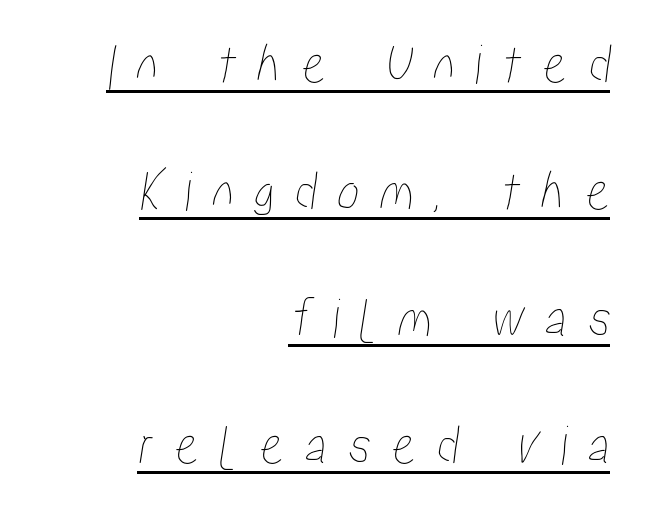
The letterforms stand isolated, each surrounded by extra space. Each line ends at the same right margin while the left side varies. Whoever set this chose breathing room over compactness in the vertical rhythm. Is this a fixed-width face? No — the glyphs have proportional, varying widths. Compared with undecorated copy, this sample adds a rule below the words.
